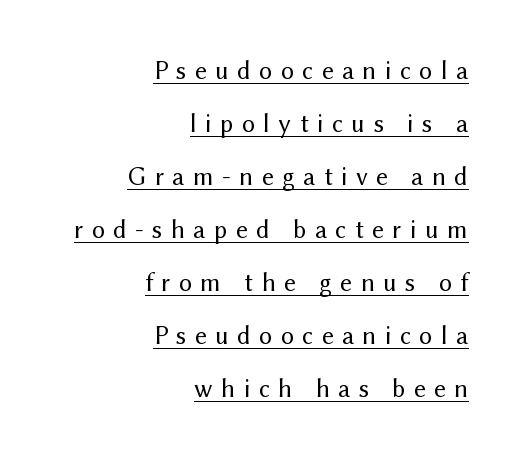
Regarding leading, the lines here are spaced well apart. Each line ends at the same right margin while the left side varies. Students, observe the line beneath the letters — that is underlining. It's the straight-up-and-down kind of type. Short note: letters widely spaced.
